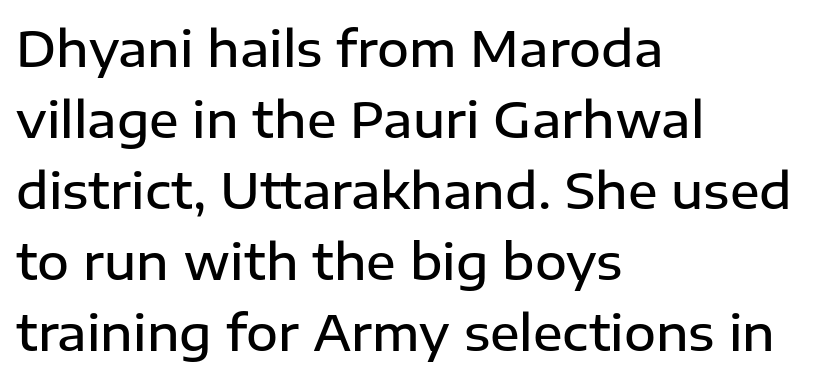
The image shows 49 px semibold sans-serif type, upright; set left-aligned, normal line spacing (1.45x), normal letter spacing, not underlined; low stroke contrast and a medium x-height.
